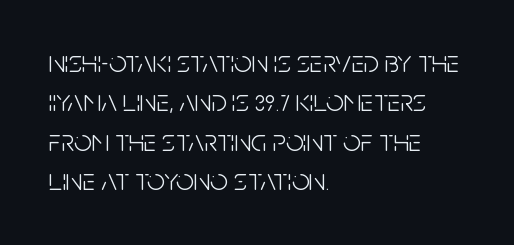
Q: Is the text bold? A: No.
Q: Is the text italic (slanted)? A: No, it is upright.
Q: Is the typeface a serif or a sans-serif typeface? A: Sans-serif.
Q: Is the text underlined? A: No.
Q: How is the paragraph aligned? A: Left-aligned.
Q: Is the spacing between letters normal or unusually wide? A: Normal.
Q: Is the spacing between lines tight, normal or loose? A: Normal.
Q: Width (condensed, normal, or wide)? A: Condensed.
Q: Stroke contrast? A: Low.
Q: x-height? A: Large.
Q: Monospaced? A: No.
